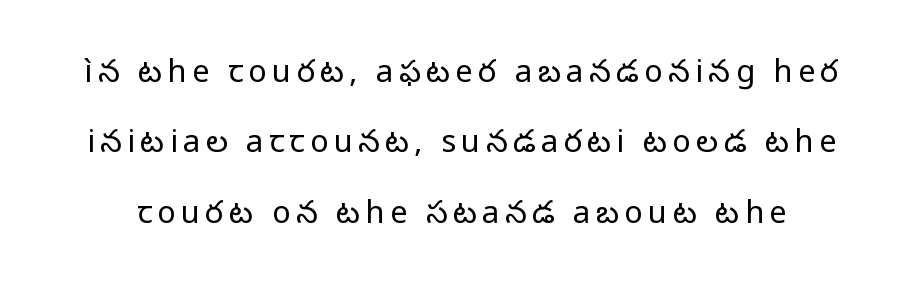
The image shows 31 px regular-weight sans-serif type, upright; set loose line spacing (2.27x), not underlined; low stroke contrast and a medium x-height.
